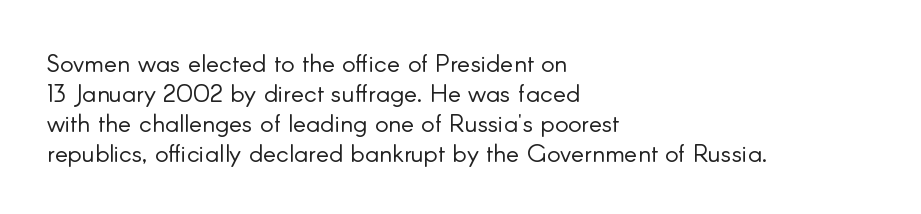
Q: Is the text bold? A: No.
Q: Is the text italic (slanted)? A: No, it is upright.
Q: Is the text underlined? A: No.
Q: How is the paragraph aligned? A: Left-aligned.
Q: Is the spacing between letters normal or unusually wide? A: Normal.
